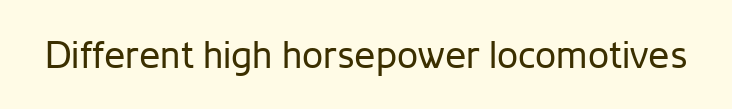
{"serif": "no", "italic": "no", "bold": "no", "weight": "regular", "width": "normal", "stroke_contrast": "low", "x_height": "medium", "monospaced": "no", "underline": "no", "letter_spacing": "normal", "letter_spacing_em": 0.0, "glyph_px": 38}
